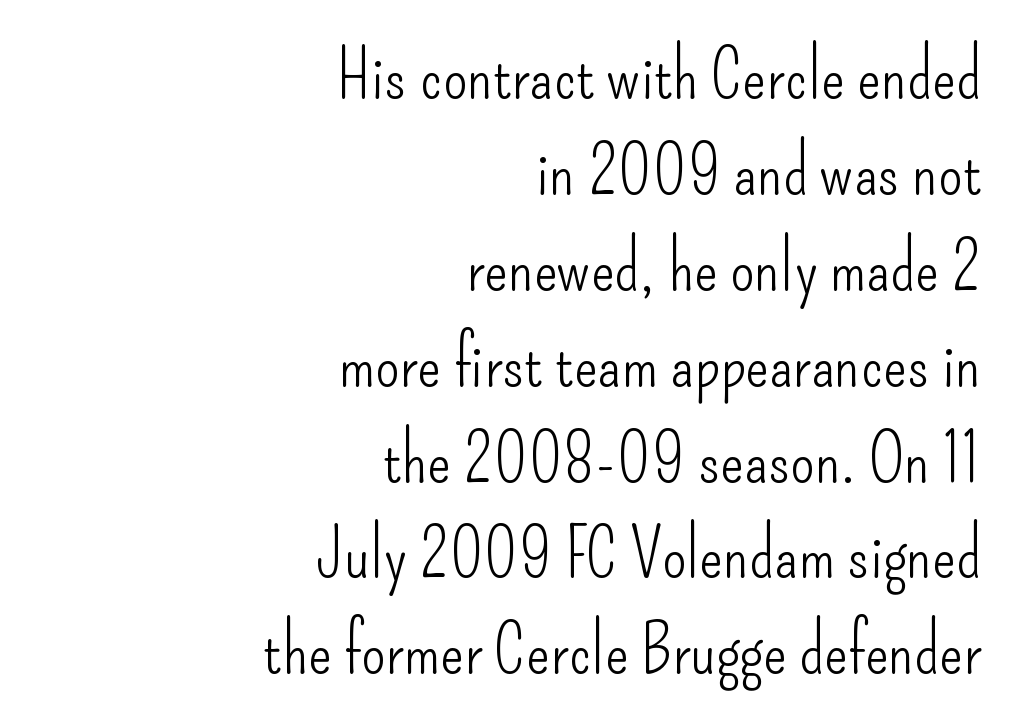
{"serif": "no", "italic": "no", "bold": "no", "weight": "light", "width": "condensed", "stroke_contrast": "low", "x_height": "small", "monospaced": "no", "underline": "no", "align": "right", "line_spacing": "normal", "line_spacing_ratio": 1.37, "letter_spacing": "normal", "letter_spacing_em": 0.0, "glyph_px": 70}
